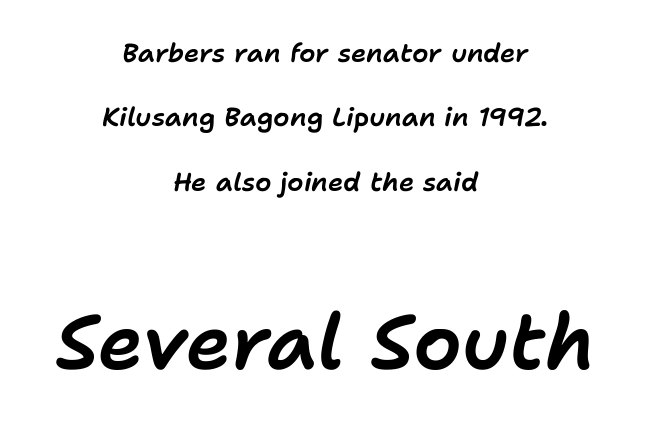
The image shows 77 px text type, italic (leaning right); set centered, loose line spacing (2.48x), normal letter spacing, not underlined; the second (bottom) block is 2.96x larger; low stroke contrast and a medium x-height.
